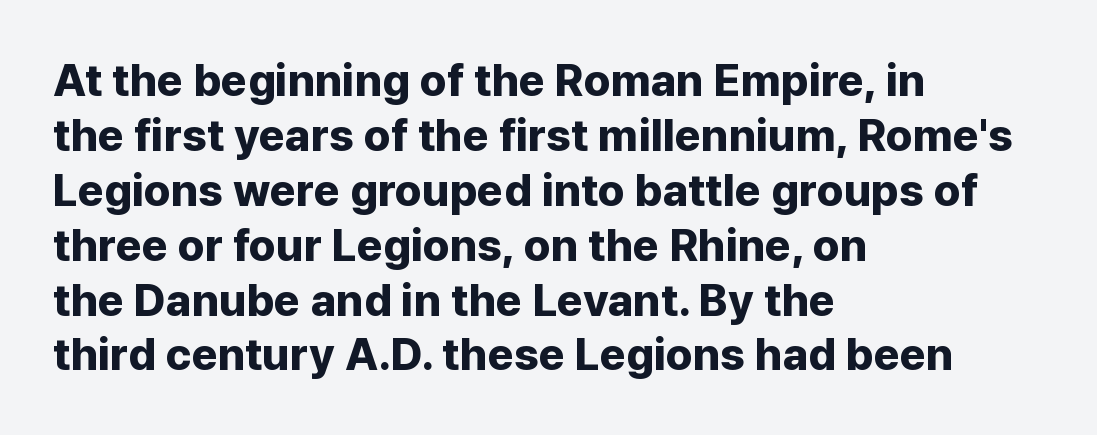
The compositor pushed each line to the left boundary. Underline: absent. Is this a sans? Yes — the strokes have no serifs. Standard letterfit; no display-style spreading of the glyphs.
